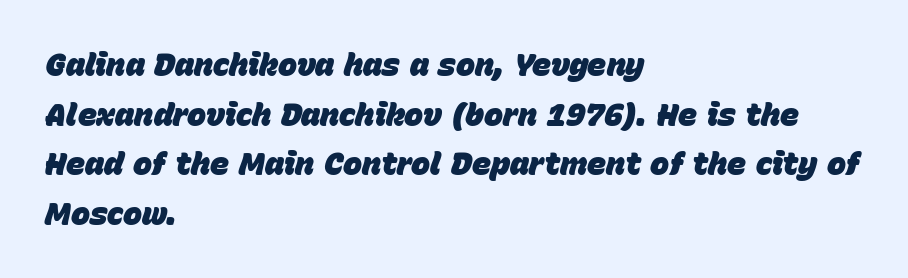
The foot of each line stays bare and open. How would I describe the line gaps? Plain and ordinary. Typeset ragged right — the left edge is the straight one. A typesetter would call this proportional, since set widths differ per character. Chunky letters — that's bold for sure. These lines were composed using italics.
